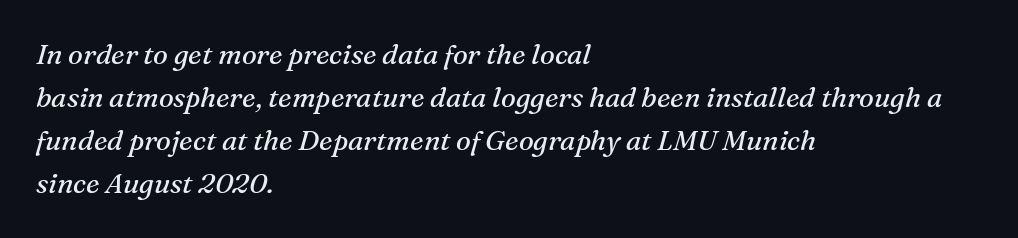
{"serif": "yes", "italic": "yes", "lean": "right", "slant_degrees": 16, "bold": "no", "weight": "regular", "width": "normal", "stroke_contrast": "medium", "x_height": "medium", "monospaced": "no", "underline": "no", "align": "left", "line_spacing": "normal", "line_spacing_ratio": 1.54, "letter_spacing": "normal", "letter_spacing_em": 0.0, "glyph_px": 28}
